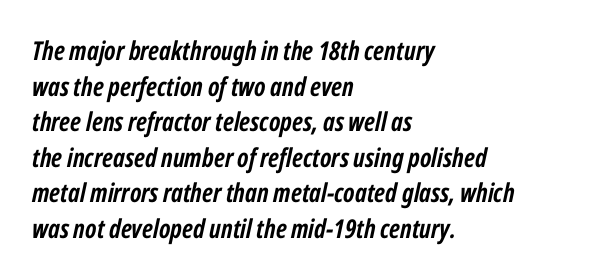
The image shows 26 px bold type, italic (leaning right); set left-aligned, normal line spacing (1.37x), normal letter spacing, not underlined.
